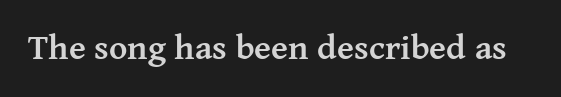
{"serif": "yes", "italic": "no", "bold": "yes", "weight": "semibold", "width": "normal", "stroke_contrast": "medium", "x_height": "medium", "monospaced": "no", "underline": "no", "letter_spacing": "normal", "letter_spacing_em": 0.0, "glyph_px": 35}
